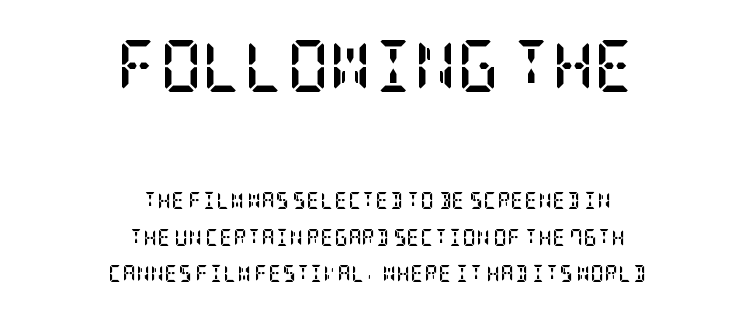
Q: Is the text bold? A: Yes.
Q: Is the text italic (slanted)? A: No, it is upright.
Q: Is the typeface a serif or a sans-serif typeface? A: Serif.
Q: Is the text underlined? A: No.
Q: How is the paragraph aligned? A: Centered.
Q: Is the spacing between letters normal or unusually wide? A: Normal.
Q: Is the spacing between lines tight, normal or loose? A: Loose.
Q: Which block of text is set in a larger size, the first (top) or the second (bottom)? A: The first (top) one.
Q: Width (condensed, normal, or wide)? A: Condensed.
Q: Stroke contrast? A: Low.
Q: x-height? A: Large.
